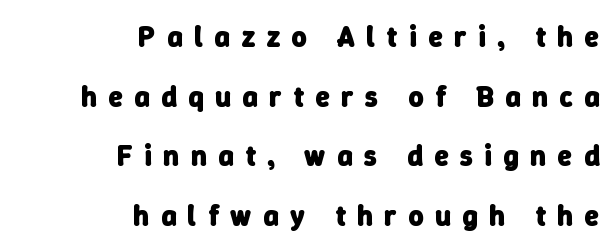
Looks like regular typesetting: each glyph gets only the width it needs. This sample uses expanded letter spacing, leaving extra air between glyphs. Quick note: underline off. Leading is clearly above the norm, producing a sparse column. Horizontally, the lines are justified to the trailing edge only. Is this a sans? Yes — the strokes have no serifs.
